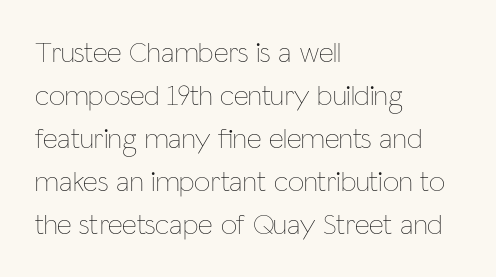
Ink coverage per letter is moderate at most. Line beginnings align vertically; line endings do not. Characters follow at the spacing the type designer built in. Unlike italic type, these characters show no tilt at all. Underline: absent.
